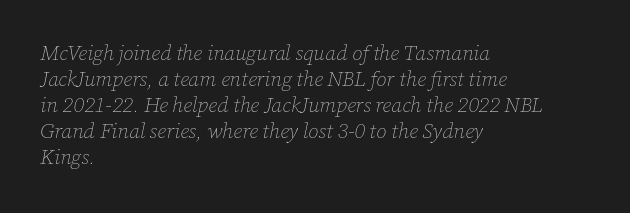
{"italic": "yes", "lean": "right", "slant_degrees": 12, "bold": "no", "underline": "no", "align": "left", "line_spacing_ratio": 1.24, "letter_spacing": "normal", "letter_spacing_em": 0.0, "glyph_px": 21}
